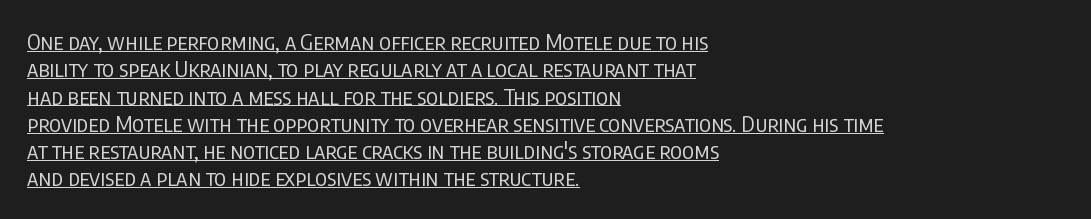
Stems here are at most as thick as an everyday book face. Posture: straight, roman, zero tilt. Observe the ordinary spacing: letters are neighbours, not strangers. In designer terms, the underline attribute is active on this setting. Left-aligned paragraph, ragged on the right.
